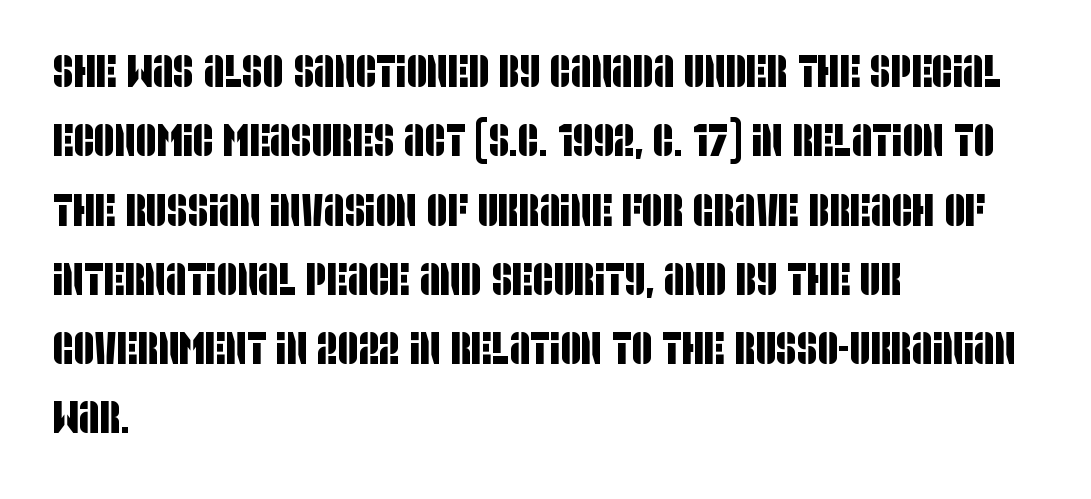
Q: Is the typeface a serif or a sans-serif typeface? A: Sans-serif.
Q: Is the text underlined? A: No.
Q: How is the paragraph aligned? A: Left-aligned.
Q: Is the spacing between letters normal or unusually wide? A: Normal.
Q: Is the spacing between lines tight, normal or loose? A: Normal.
Q: Width (condensed, normal, or wide)? A: Condensed.
Q: Stroke contrast? A: Low.
Q: x-height? A: Large.
Q: Monospaced? A: No.
